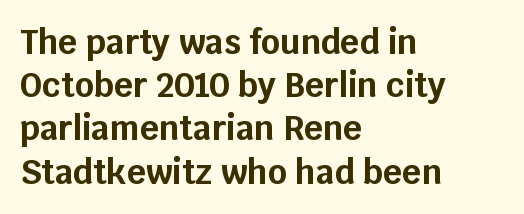
The image shows 33 px bold sans-serif type, upright; set left-aligned, normal line spacing (1.31x), normal letter spacing, not underlined; low stroke contrast and a large x-height.
